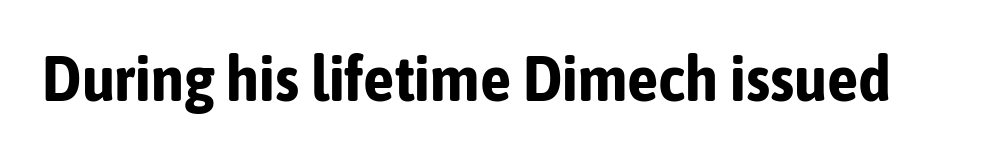
The face used here is a sans, in the tradition of grotesques and geometrics. Proportional: the letters do not fall into vertical columns. Honestly, there is no underline to notice here at all. Italic? Not at all — the glyphs are vertical.
